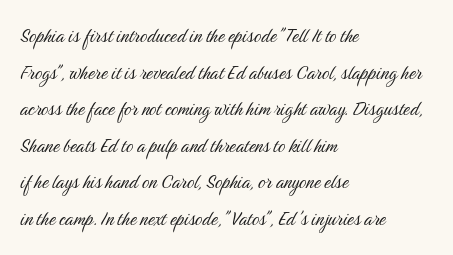
{"bold": "no", "underline": "no", "align": "left", "line_spacing": "normal", "line_spacing_ratio": 1.59, "letter_spacing": "normal", "letter_spacing_em": 0.0, "glyph_px": 23}
